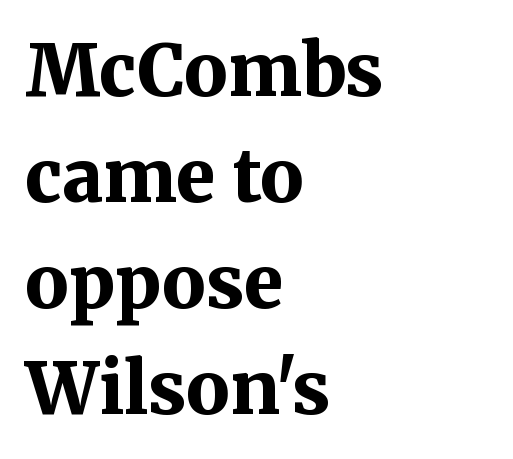
{"serif": "yes", "italic": "no", "bold": "yes", "weight": "bold", "width": "normal", "stroke_contrast": "medium", "x_height": "medium", "monospaced": "no", "underline": "no", "align": "left", "line_spacing": "normal", "line_spacing_ratio": 1.47, "letter_spacing": "normal", "letter_spacing_em": 0.0, "glyph_px": 72}
